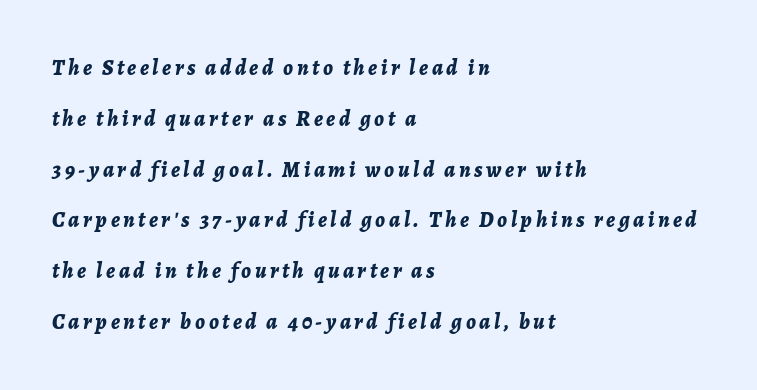
The image shows 22 px bold type, italic (leaning right); set left-aligned, loose line spacing (2.31x), not underlined.
